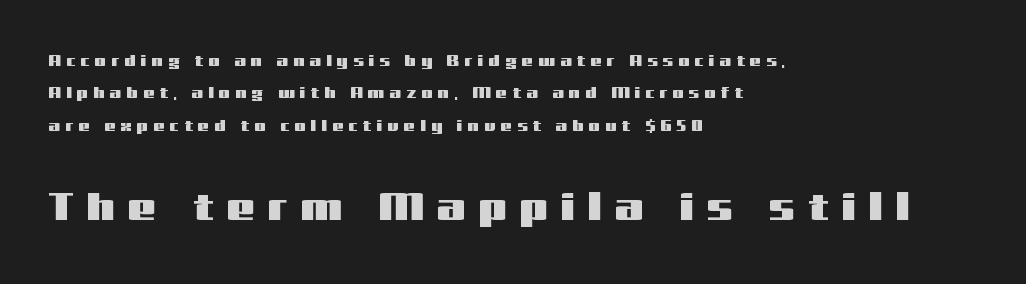
Here the designer chose a conventional face with non-uniform glyph widths. Spacing between characters has been opened up far beyond the box default. Alignment: flush left. Honestly, the rows look like they've been pulled way apart. Style check: upright. Typesetter's note — lower block bumped up in size, upper block left smaller.
